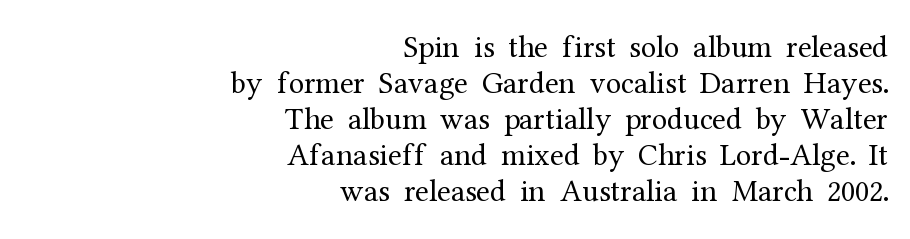
Q: Is the text bold? A: No.
Q: Is the text italic (slanted)? A: No, it is upright.
Q: Is the typeface a serif or a sans-serif typeface? A: Serif.
Q: Is the text underlined? A: No.
Q: How is the paragraph aligned? A: Right-aligned.
Q: Is the spacing between letters normal or unusually wide? A: Normal.
Q: Width (condensed, normal, or wide)? A: Normal.
Q: Stroke contrast? A: Medium.
Q: x-height? A: Medium.
Q: Monospaced? A: No.
